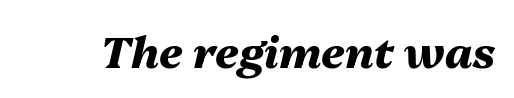
{"italic": "yes", "lean": "right", "slant_degrees": 13, "bold": "yes", "weight": "heavy", "width": "normal", "stroke_contrast": "medium", "x_height": "medium", "monospaced": "no", "underline": "no", "letter_spacing": "normal", "letter_spacing_em": 0.0, "glyph_px": 43}
